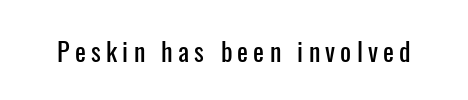
Posture: upright roman. Nobody drew a line under any word here. Honestly, the letter spacing is so wide it's the main thing you notice.
